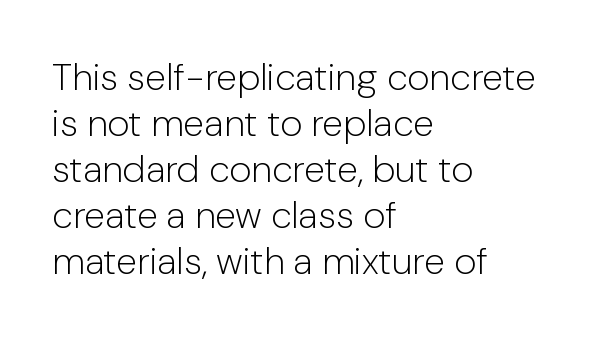
Spacing between characters is what you'd get straight out of the box. A typesetter would label this face a sans. Is this a fixed-width face? No — the glyphs have proportional, varying widths. Nothing heavy about these letters — not bold at all.
